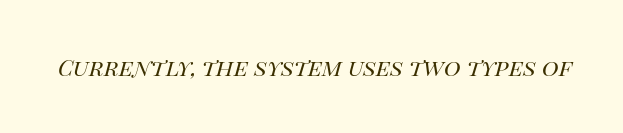
Nobody drew a line under any word here. Ink coverage per letter is moderate at most. Each word holds together tightly as a unit, with standard inter-letter gaps. The letters are slanted; this is an italic face.
